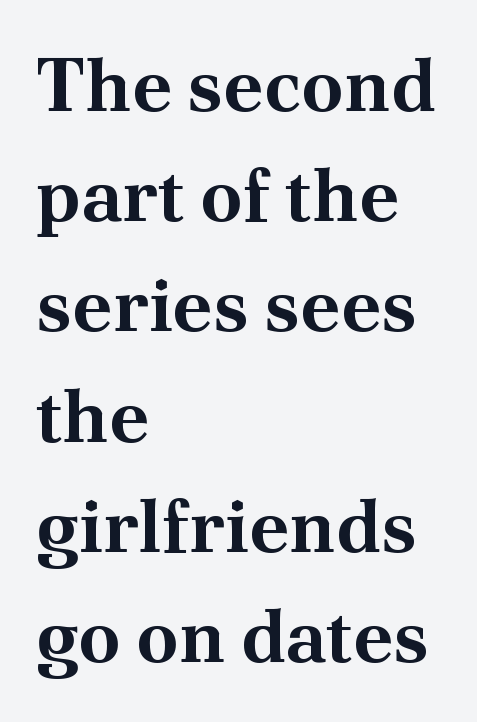
The image shows 75 px bold serif type, upright; set left-aligned, normal line spacing (1.47x), normal letter spacing, not underlined; medium stroke contrast and a small x-height.
